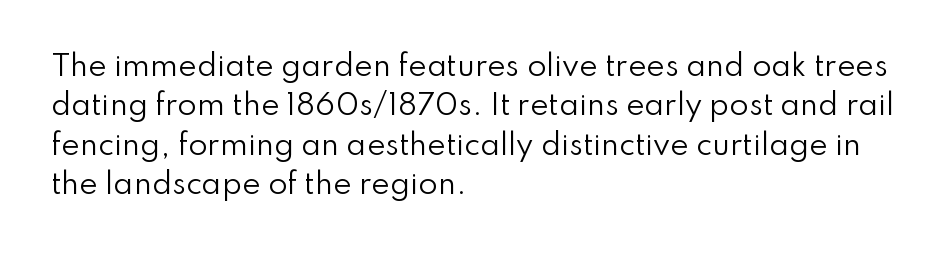
Letterform terminals end flat and unadorned throughout the passage. The rows are spaced the way most documents space them. These lines keep a tight, regular rhythm from letter to letter. A quiet, ordinary-to-light weight characterises the typeface. Unmarked baselines from the first word to the last. The lettering stays uniformly vertical, giving the passage a roman look.
